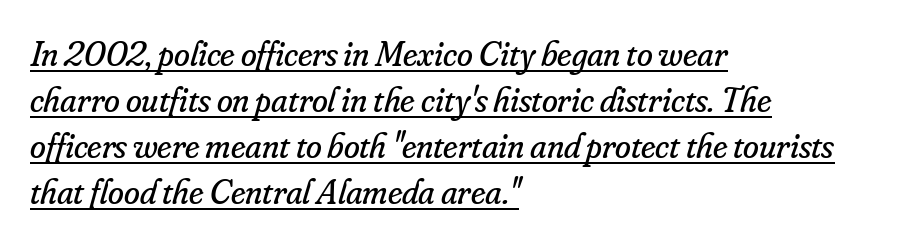
{"serif": "yes", "italic": "yes", "lean": "right", "slant_degrees": 16, "bold": "no", "weight": "regular", "width": "normal", "stroke_contrast": "low", "x_height": "small", "monospaced": "no", "underline": "yes", "align": "left", "line_spacing": "normal", "line_spacing_ratio": 1.28, "letter_spacing": "normal", "letter_spacing_em": 0.0, "glyph_px": 36}
